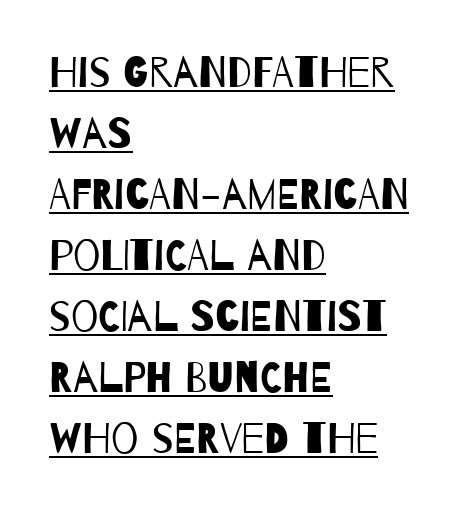
Has an underline been added? It has. Does the type have serifs? No, each stem ends abruptly. A student would call this left alignment; a typographer would say flush left, rag right. The strokes carry an ordinary text weight at most.
